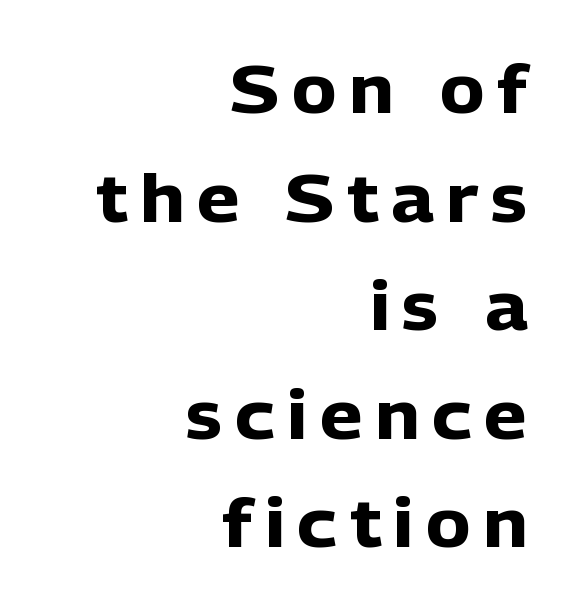
The image shows 67 px heavy sans-serif type, upright; set right-aligned, normal line spacing (1.62x), not underlined; low stroke contrast and a medium x-height.
